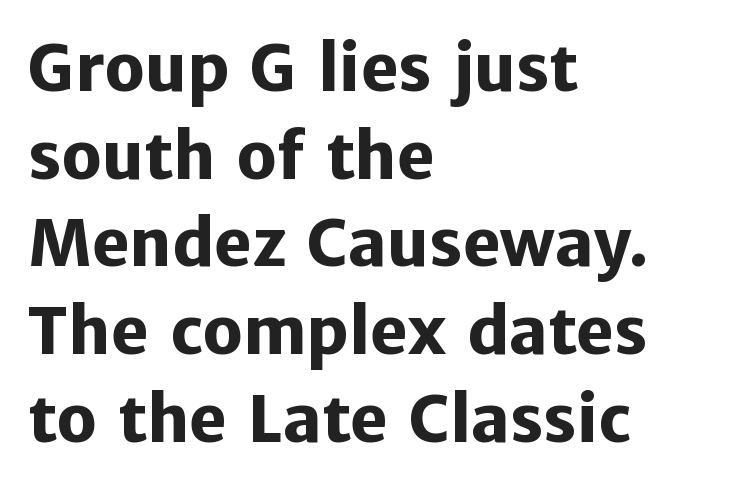
The image shows 64 px heavy sans-serif type, upright; set left-aligned, normal line spacing (1.37x), normal letter spacing, not underlined; low stroke contrast and a medium x-height.
